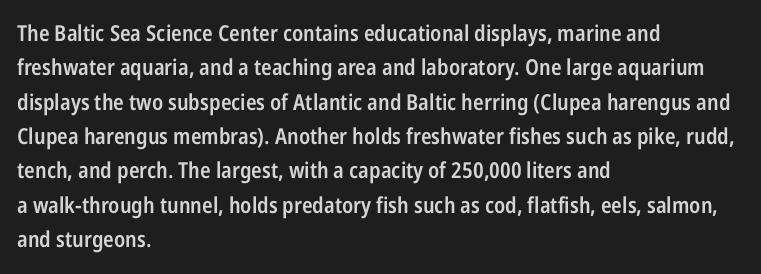
The image shows 22 px text type, upright; set left-aligned, normal line spacing (1.56x), normal letter spacing, not underlined.
